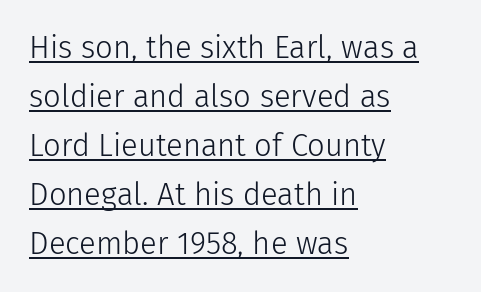
Q: Is the text bold? A: No.
Q: Is the text italic (slanted)? A: No, it is upright.
Q: Is the typeface a serif or a sans-serif typeface? A: Sans-serif.
Q: Is the text underlined? A: Yes.
Q: How is the paragraph aligned? A: Left-aligned.
Q: Is the spacing between letters normal or unusually wide? A: Normal.
Q: Is the spacing between lines tight, normal or loose? A: Normal.
Q: Width (condensed, normal, or wide)? A: Normal.
Q: Stroke contrast? A: Low.
Q: x-height? A: Medium.
Q: Monospaced? A: No.
